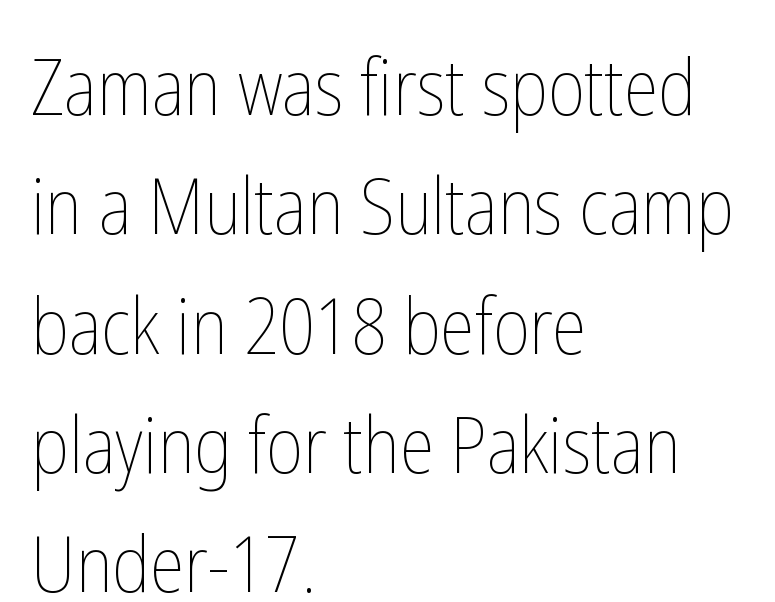
Stroke mass is kept to a normal reading level or below. When letters stand straight like this, we call the style roman or upright. Each word holds together tightly as a unit, with standard inter-letter gaps. This rendering uses left alignment, leaving the right contour irregular. The face used here is proportionally spaced, like ordinary book or web type.
